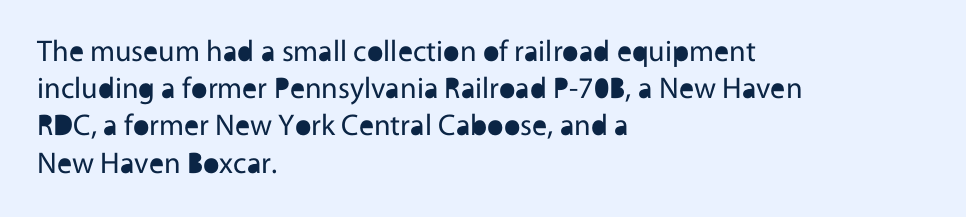
The image shows 30 px regular-weight sans-serif type, upright; set left-aligned, line spacing 1.24x, normal letter spacing, not underlined; a medium x-height.
